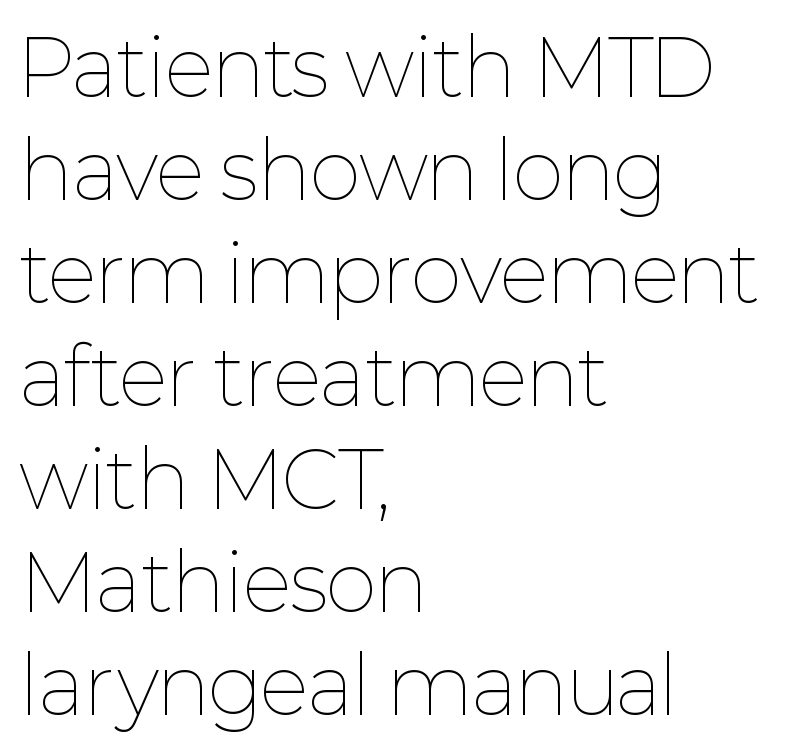
Heaviness? Minimal to ordinary, like unemphasized prose. Honestly, there is no underline to notice here at all. A typesetter would mark this as roman, not italic. Here the glyphs are tracked normally, forming tight word shapes.
